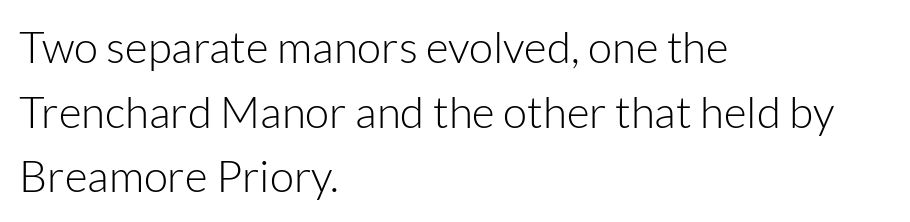
Students, note that the glyphs here touch the page at normal intervals. Compared with a centered layout, this one pins lines to the left instead. This block has exactly the height ordinary leading produces. The glyphs in this specimen are sans serif. Tall strokes in this sample are plumb rather than angled. Think of a printed novel: that variable character pitch is what you see here.
